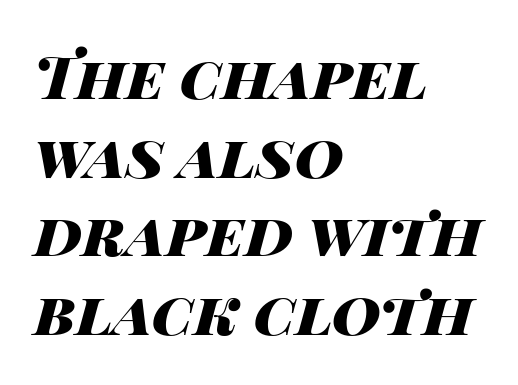
A typesetter would mark this as italic. If you measured baseline to baseline, you'd find a middling distance. Letters rest on an invisible, unmarked baseline. A classic flush-left, rag-right setting is used for this passage. This is heavy type, rendered in bold. The horizontal fit of the characters is conventional and even.
